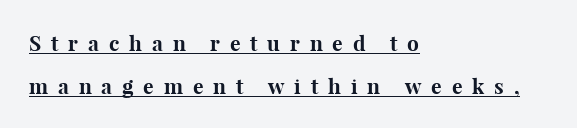
Q: Is the text bold? A: Yes.
Q: Is the text italic (slanted)? A: No, it is upright.
Q: Is the text underlined? A: Yes.
Q: How is the paragraph aligned? A: Left-aligned.
Q: Is the spacing between letters normal or unusually wide? A: Unusually wide.
Q: Is the spacing between lines tight, normal or loose? A: Loose.
